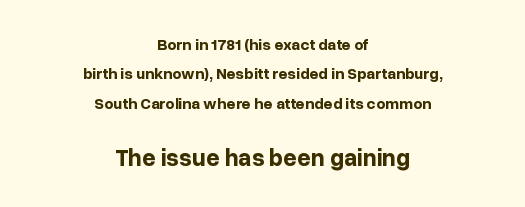
{"italic": "no", "bold": "yes", "underline": "no", "align": "center", "line_spacing_ratio": 1.83, "letter_spacing": "normal", "letter_spacing_em": 0.0, "larger_block": "second", "size_ratio": 1.5, "glyph_px": 24}
